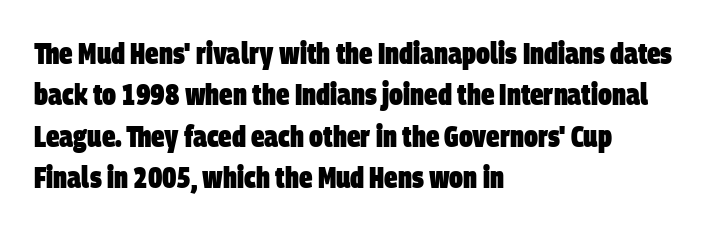
The baseline area is clear. Where is the straight margin? On the left. Nope, no serifs anywhere on these letters. Line spacing here is normal.
